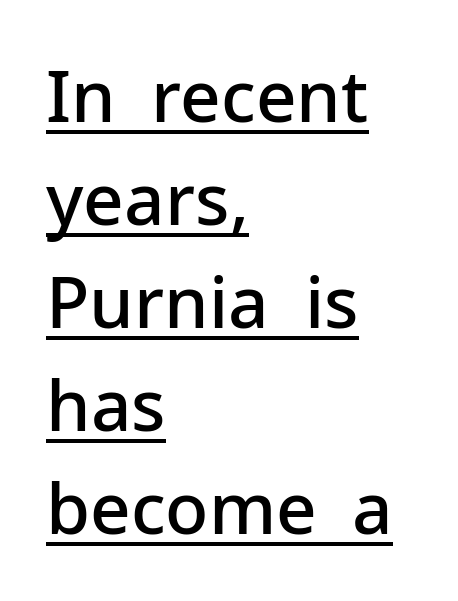
Q: Is the text bold? A: Semi-bold.
Q: Is the text italic (slanted)? A: No, it is upright.
Q: Is the typeface a serif or a sans-serif typeface? A: Sans-serif.
Q: Is the text underlined? A: Yes.
Q: How is the paragraph aligned? A: Left-aligned.
Q: Is the spacing between letters normal or unusually wide? A: Normal.
Q: Is the spacing between lines tight, normal or loose? A: Normal.
Q: Width (condensed, normal, or wide)? A: Normal.
Q: Stroke contrast? A: Low.
Q: x-height? A: Medium.
Q: Monospaced? A: No.
